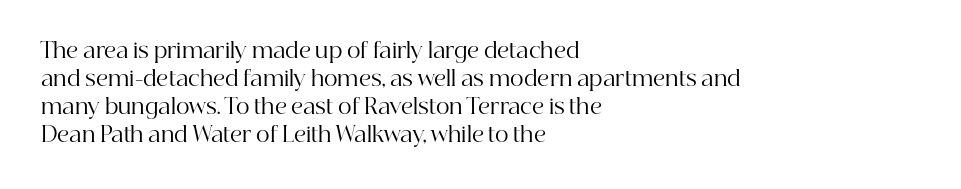
Q: Is the text bold? A: No.
Q: Is the text italic (slanted)? A: No, it is upright.
Q: Is the text underlined? A: No.
Q: How is the paragraph aligned? A: Left-aligned.
Q: Is the spacing between letters normal or unusually wide? A: Normal.
Q: Is the spacing between lines tight, normal or loose? A: Normal.
